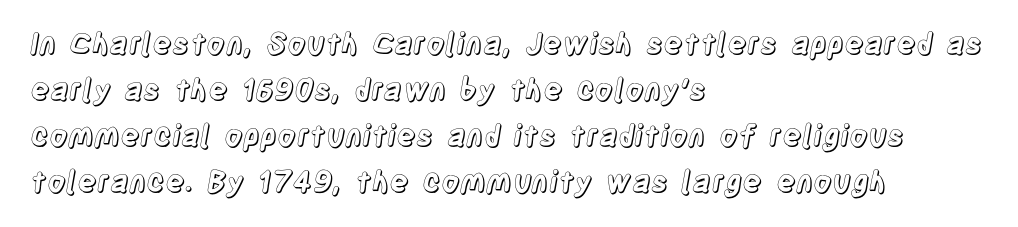
Words appear dense and cohesive because spacing is normal. The designer left line spacing at the default. Do the characters align in a grid? No, the font is proportional. The string is rendered with underlining switched off.
